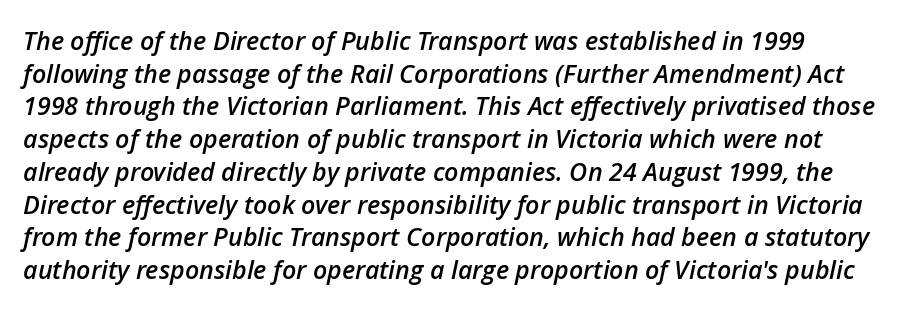
Q: Is the text bold? A: Semi-bold.
Q: Is the text italic (slanted)? A: Yes, it leans right by about 12 degrees.
Q: Is the text underlined? A: No.
Q: Is the spacing between letters normal or unusually wide? A: Normal.
Q: Is the spacing between lines tight, normal or loose? A: Normal.
